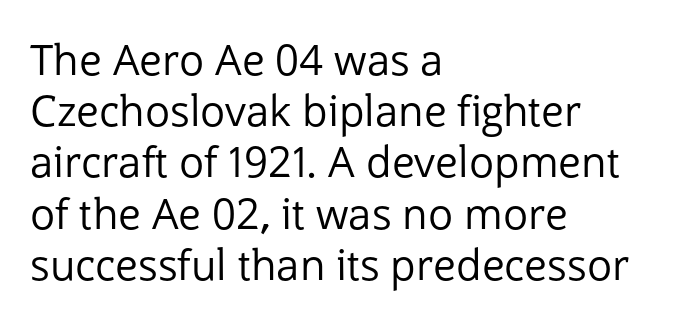
How are the letters spaced? Ordinarily, with no added tracking. This rendering uses left alignment, leaving the right contour irregular. The type family on display is of the sans-serif kind. Clear beneath every line of the passage. Is this a fixed-width face? No — the glyphs have proportional, varying widths.
